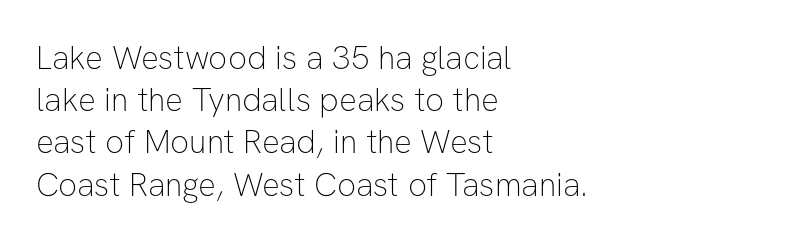
{"serif": "no", "italic": "no", "bold": "no", "weight": "thin", "width": "normal", "stroke_contrast": "low", "x_height": "medium", "monospaced": "no", "underline": "no", "align": "left", "line_spacing": "normal", "line_spacing_ratio": 1.28, "letter_spacing": "normal", "letter_spacing_em": 0.0, "glyph_px": 33}
